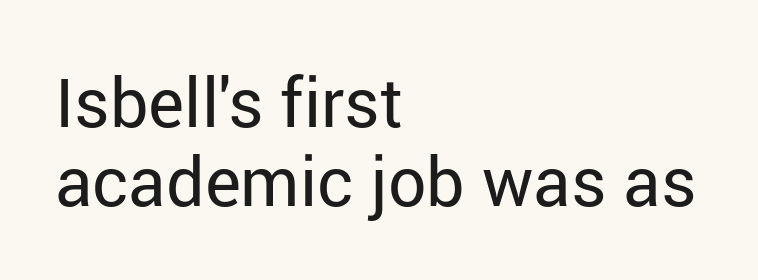
The image shows 68 px regular-weight sans-serif type, upright; set left-aligned, line spacing 1.16x, normal letter spacing, not underlined; low stroke contrast and a medium x-height.
